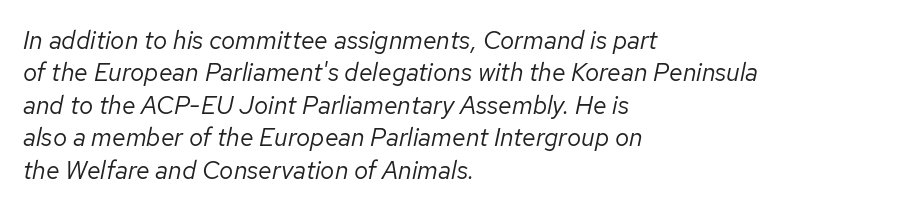
The passage is arranged the way most books set body copy — flush left. Slant detected: the letters are inclined. Decoration check: the copy has no underline. Students, observe: this is what conventionally led text looks like. Inter-character spacing is left at the font's built-in metrics. The passage shown is not bold in any degree.
